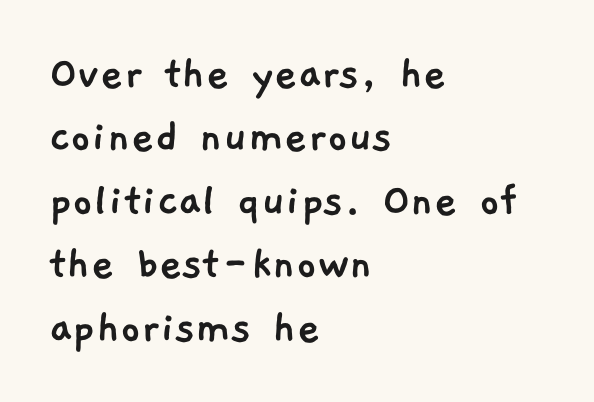
{"serif": "no", "width": "normal", "stroke_contrast": "low", "x_height": "medium", "monospaced": "no", "underline": "no", "align": "left", "line_spacing": "normal", "line_spacing_ratio": 1.27, "letter_spacing": "normal", "letter_spacing_em": 0.0, "glyph_px": 50}
